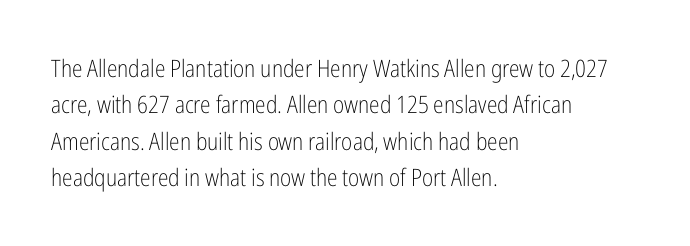
Q: Is the text bold? A: No.
Q: Is the text italic (slanted)? A: No, it is upright.
Q: Is the text underlined? A: No.
Q: How is the paragraph aligned? A: Left-aligned.
Q: Is the spacing between letters normal or unusually wide? A: Normal.
Q: Is the spacing between lines tight, normal or loose? A: Normal.
